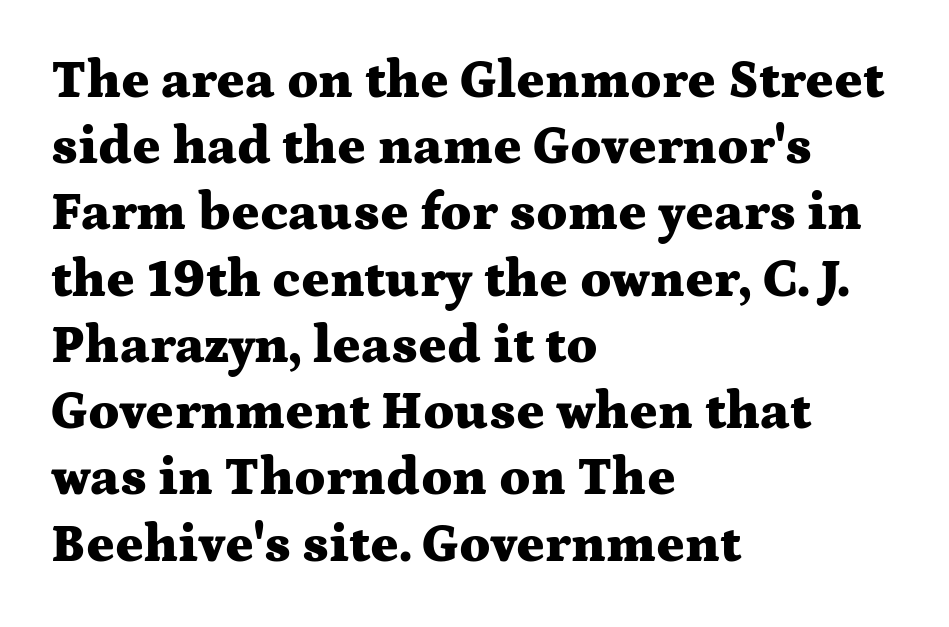
Q: Is the text bold? A: Yes.
Q: Is the text italic (slanted)? A: No, it is upright.
Q: Is the typeface a serif or a sans-serif typeface? A: Serif.
Q: Is the text underlined? A: No.
Q: How is the paragraph aligned? A: Left-aligned.
Q: Is the spacing between letters normal or unusually wide? A: Normal.
Q: Is the spacing between lines tight, normal or loose? A: Normal.
Q: Width (condensed, normal, or wide)? A: Wide.
Q: Stroke contrast? A: Medium.
Q: x-height? A: Medium.
Q: Monospaced? A: No.
